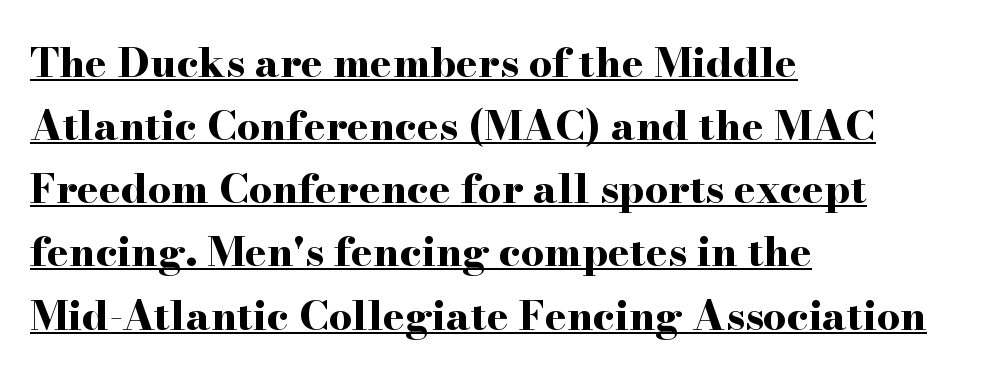
The image shows 41 px bold, wide serif type, upright; set left-aligned, normal line spacing (1.54x), normal letter spacing, underlined; high stroke contrast and a small x-height.
